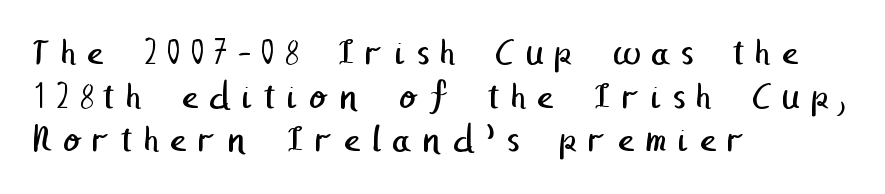
Type without underlining. Heft: none added — not bold. Line beginnings align vertically; line endings do not. To sum up the face: it is a sans, with no serifs.
